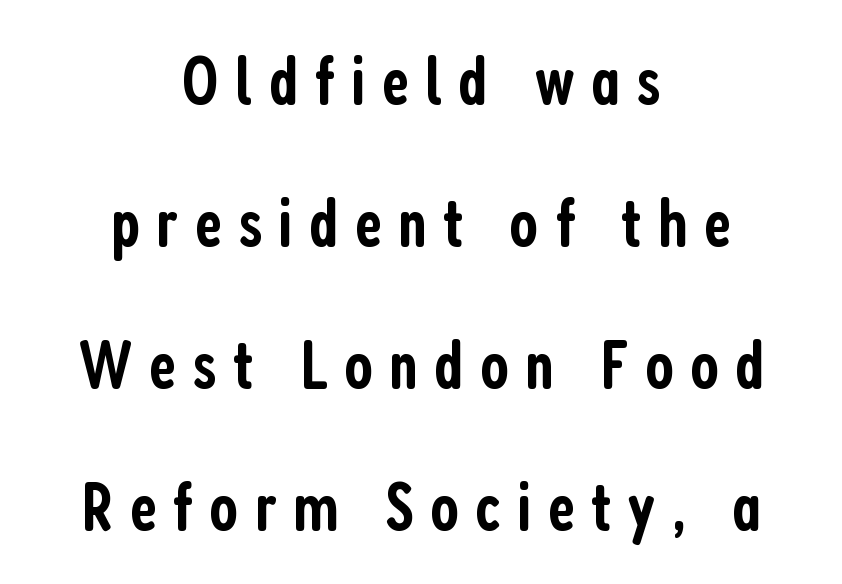
Q: Is the text bold? A: Semi-bold.
Q: Is the text italic (slanted)? A: No, it is upright.
Q: Is the typeface a serif or a sans-serif typeface? A: Sans-serif.
Q: Is the text underlined? A: No.
Q: How is the paragraph aligned? A: Centered.
Q: Is the spacing between letters normal or unusually wide? A: Unusually wide.
Q: Is the spacing between lines tight, normal or loose? A: Loose.
Q: Width (condensed, normal, or wide)? A: Condensed.
Q: Stroke contrast? A: Low.
Q: x-height? A: Medium.
Q: Monospaced? A: No.
